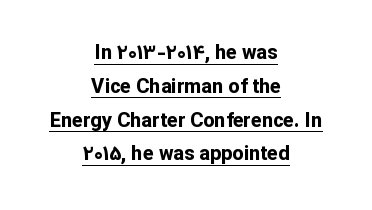
Q: Is the text bold? A: Yes.
Q: Is the text italic (slanted)? A: No, it is upright.
Q: Is the text underlined? A: Yes.
Q: How is the paragraph aligned? A: Centered.
Q: Is the spacing between letters normal or unusually wide? A: Normal.
Q: Is the spacing between lines tight, normal or loose? A: Normal.
